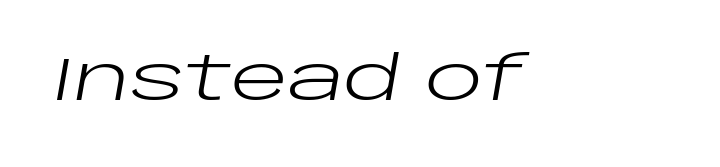
Q: Is the text bold? A: No.
Q: Is the text italic (slanted)? A: Yes, it leans right by about 10 degrees.
Q: Is the text underlined? A: No.
Q: Is the spacing between letters normal or unusually wide? A: Normal.
Q: Width (condensed, normal, or wide)? A: Wide.
Q: Stroke contrast? A: Low.
Q: x-height? A: Large.
Q: Monospaced? A: No.
